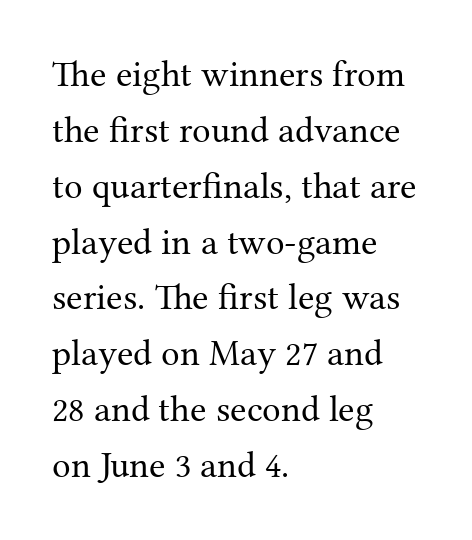
The image shows 37 px regular-weight serif type, upright; set left-aligned, normal line spacing (1.51x), normal letter spacing, not underlined; medium stroke contrast and a medium x-height.
